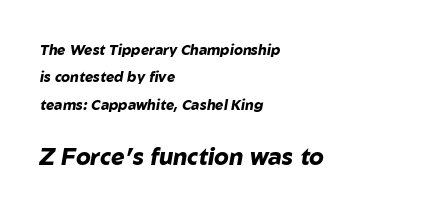
Q: Is the text bold? A: Yes.
Q: Is the text italic (slanted)? A: Yes, it leans right by about 10 degrees.
Q: Is the text underlined? A: No.
Q: How is the paragraph aligned? A: Left-aligned.
Q: Is the spacing between letters normal or unusually wide? A: Normal.
Q: Is the spacing between lines tight, normal or loose? A: Loose.
Q: Which block of text is set in a larger size, the first (top) or the second (bottom)? A: The second (bottom) one.
